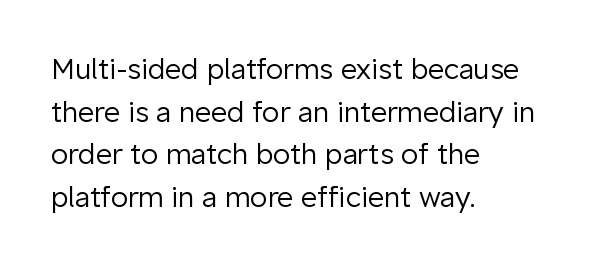
Tracking value appears to be zero — textbook default spacing. Alignment: flush left. In terms of letterform style, serifs are entirely absent. The weight tops out at a normal text grade.
